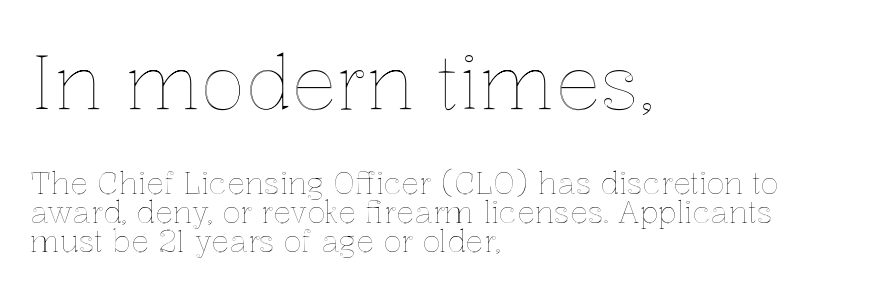
The face used here is proportionally spaced, like ordinary book or web type. Baseline-to-baseline distance is barely more than the letter height. Ordinary non-slanted type is in use. The tracking reads as untouched default to a designer's eye. Decoration check: the copy has no underline.
